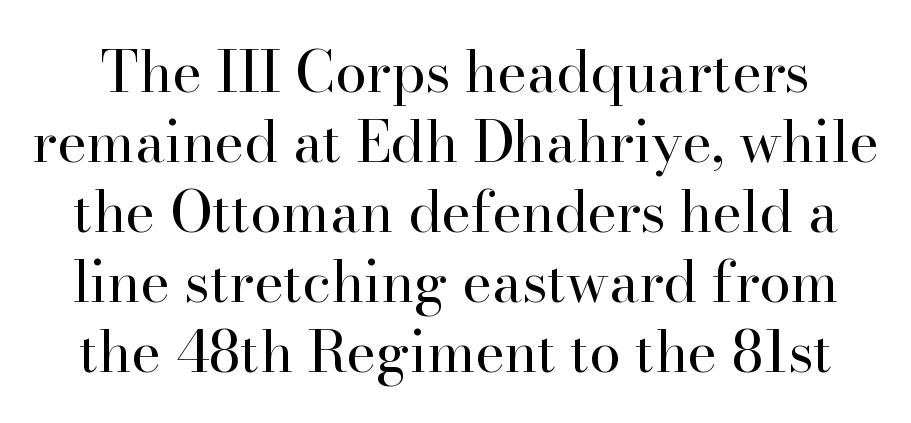
Q: Is the text bold? A: No.
Q: Is the text italic (slanted)? A: No, it is upright.
Q: Is the typeface a serif or a sans-serif typeface? A: Serif.
Q: Is the text underlined? A: No.
Q: Is the spacing between letters normal or unusually wide? A: Normal.
Q: Width (condensed, normal, or wide)? A: Normal.
Q: Stroke contrast? A: High.
Q: x-height? A: Small.
Q: Monospaced? A: No.
